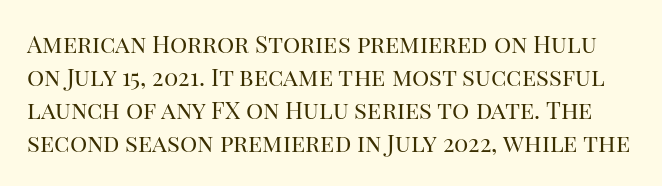
Q: Is the text bold? A: No.
Q: Is the text italic (slanted)? A: No, it is upright.
Q: Is the text underlined? A: No.
Q: Is the spacing between letters normal or unusually wide? A: Normal.
Q: Is the spacing between lines tight, normal or loose? A: Normal.
